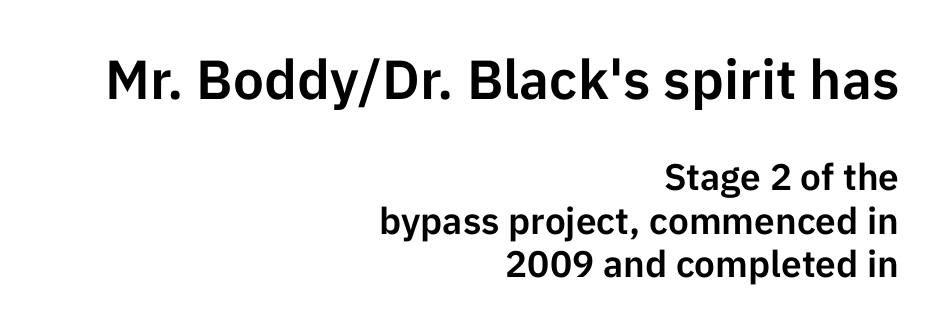
The letters advance in unequal steps, a hallmark of proportional type. Posture: vertical. Is the letter spacing exaggerated? No — it looks like the ordinary default. This rendering uses right alignment, leaving the left contour irregular. Which chunk is bigger? The first one — the top block dwarfs the bottom. The type family on display is of the sans-serif kind.
